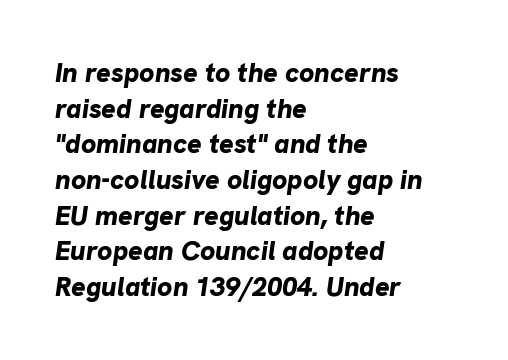
The image shows 27 px bold type, italic (leaning right); set left-aligned, normal line spacing (1.32x), normal letter spacing, not underlined.
